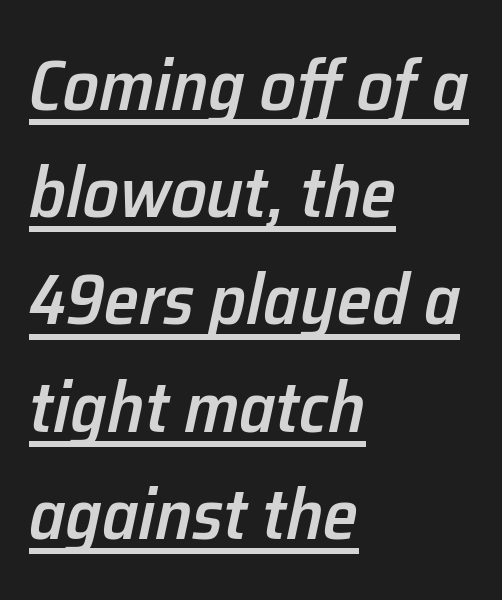
Q: Is the text bold? A: Semi-bold.
Q: Is the text italic (slanted)? A: Yes, it leans right by about 12 degrees.
Q: Is the text underlined? A: Yes.
Q: How is the paragraph aligned? A: Left-aligned.
Q: Is the spacing between letters normal or unusually wide? A: Normal.
Q: Is the spacing between lines tight, normal or loose? A: Normal.
Q: Width (condensed, normal, or wide)? A: Normal.
Q: Stroke contrast? A: Low.
Q: x-height? A: Medium.
Q: Monospaced? A: No.
